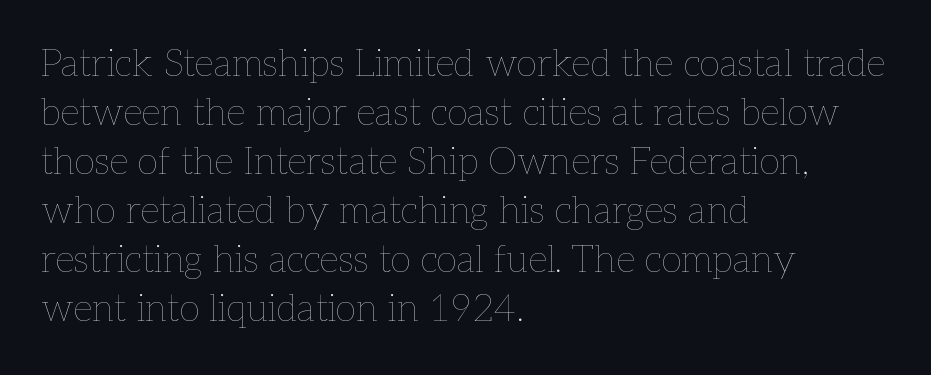
The image shows 38 px thin type, upright; set left-aligned, normal line spacing (1.29x), normal letter spacing, not underlined; low stroke contrast and a medium x-height.
